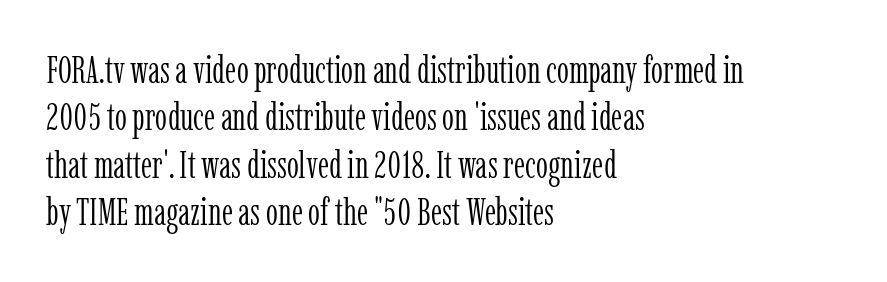
The image shows 38 px light, condensed serif type, upright; set left-aligned, normal line spacing (1.25x), normal letter spacing, not underlined; low stroke contrast and a medium x-height.
